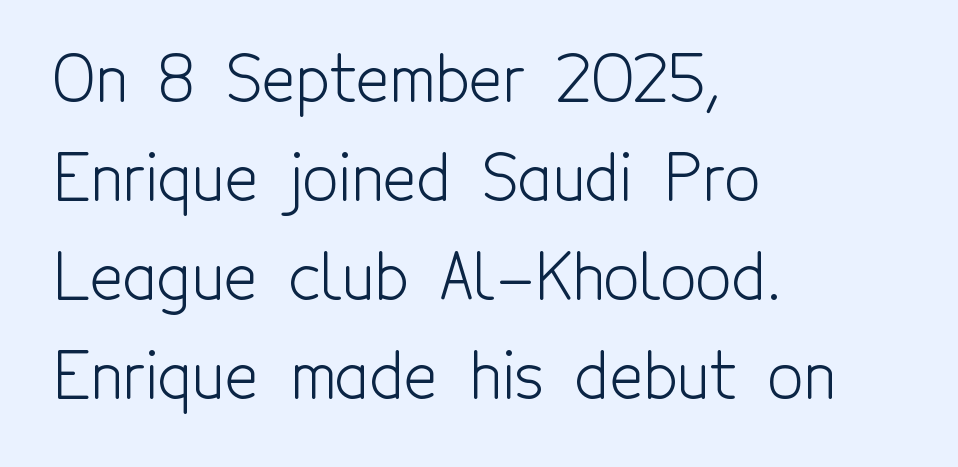
Does the lettering tilt? It doesn't — this is upright. If you measured baseline to baseline, you'd find a middling distance. The line texture is even and compact thanks to regular tracking. The words here are not underlined.
